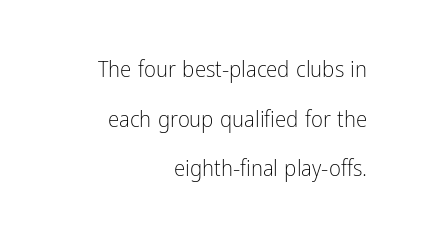
The image shows 23 px text type, upright; set right-aligned, loose line spacing (2.16x), normal letter spacing, not underlined.
